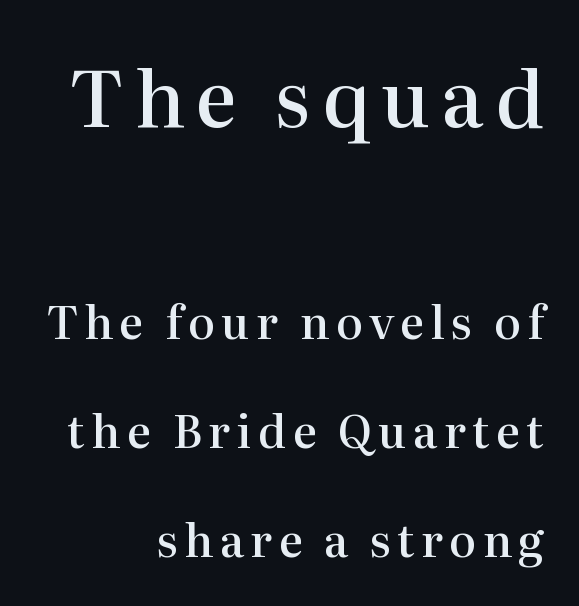
Q: Is the text bold? A: Semi-bold.
Q: Is the text italic (slanted)? A: No, it is upright.
Q: Is the typeface a serif or a sans-serif typeface? A: Serif.
Q: Is the text underlined? A: No.
Q: How is the paragraph aligned? A: Right-aligned.
Q: Is the spacing between lines tight, normal or loose? A: Loose.
Q: Which block of text is set in a larger size, the first (top) or the second (bottom)? A: The first (top) one.
Q: Width (condensed, normal, or wide)? A: Normal.
Q: Stroke contrast? A: High.
Q: x-height? A: Medium.
Q: Monospaced? A: No.
